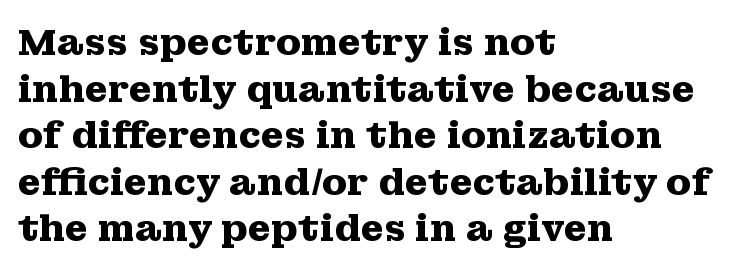
Varying glyph widths throughout — classic text-font behaviour. Words float on clear page, feet unadorned. Caption: standard tracking, unaltered. I'd describe the lettering as bold — thick and assertive. Whoever set this chose a conventional vertical rhythm.
